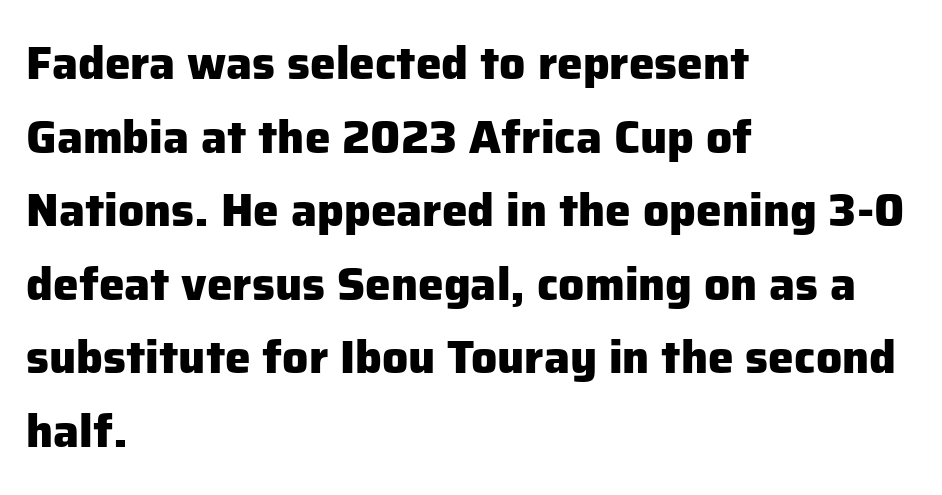
Do the characters align in a grid? No, the font is proportional. In terms of leading, this rendering sits right in the middle. Glance below the letters and you will spot only blank space. Plenty of ink on the page — the face is bold.
